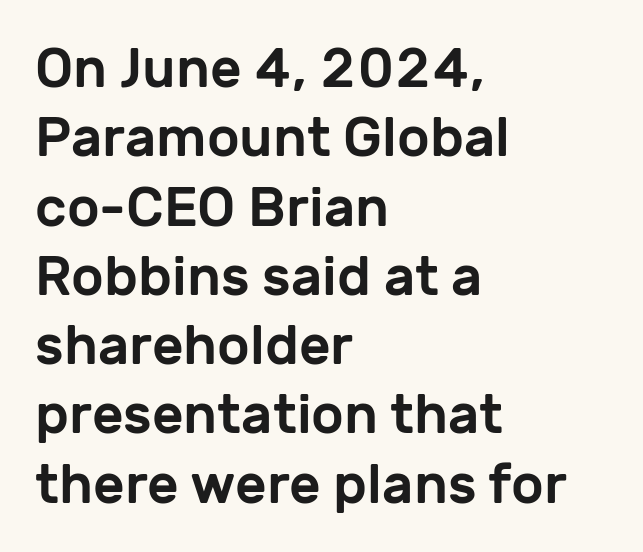
The designer left line spacing at the default. Check the space under the baseline: it is left empty. The face used here is a sans, in the tradition of grotesques and geometrics. The passage shown is typed in a proportional face where columns would drift. The horizontal fit of the characters is conventional and even. A typesetter would mark this as roman, not italic.
